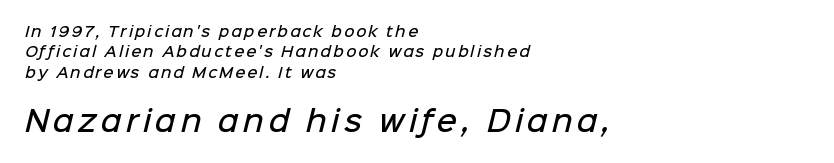
The image shows 28 px semibold sans-serif type; set left-aligned, normal line spacing (1.46x), not underlined; the second (bottom) block is 2.0x larger; low stroke contrast and a medium x-height.
